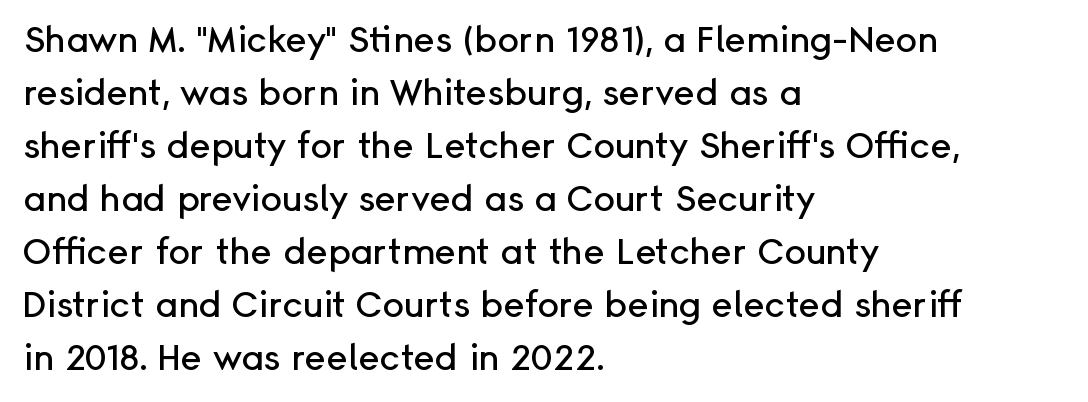
Normally led — the rows are evenly, conventionally spaced. Is this a fixed-width face? No — the glyphs have proportional, varying widths. Left-aligned paragraph, ragged on the right. The letters carry no serifs — their stems end cleanly without finishing strokes. Standard letterfit; no display-style spreading of the glyphs. It's the straight-up-and-down kind of type.
